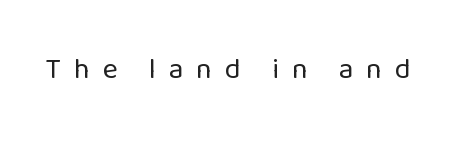
{"serif": "no", "italic": "no", "bold": "no", "weight": "regular", "width": "normal", "stroke_contrast": "low", "x_height": "medium", "monospaced": "no", "underline": "no", "letter_spacing": "wide", "letter_spacing_em": 0.44, "glyph_px": 29}
